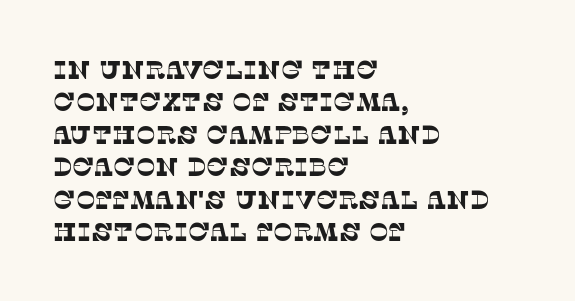
{"underline": "no", "align": "left", "line_spacing": "normal", "line_spacing_ratio": 1.25, "letter_spacing": "normal", "letter_spacing_em": 0.0, "glyph_px": 26}
